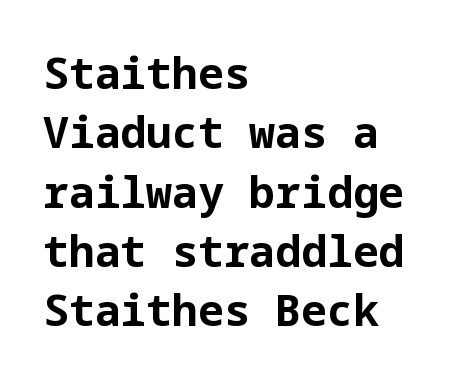
The image shows 43 px bold sans-serif type, upright; set left-aligned, normal line spacing (1.38x), normal letter spacing, not underlined; low stroke contrast and a medium x-height.
